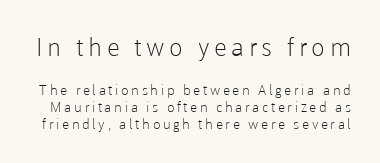
{"italic": "no", "bold": "no", "underline": "no", "line_spacing_ratio": 1.23, "larger_block": "first", "size_ratio": 1.79, "glyph_px": 25}
